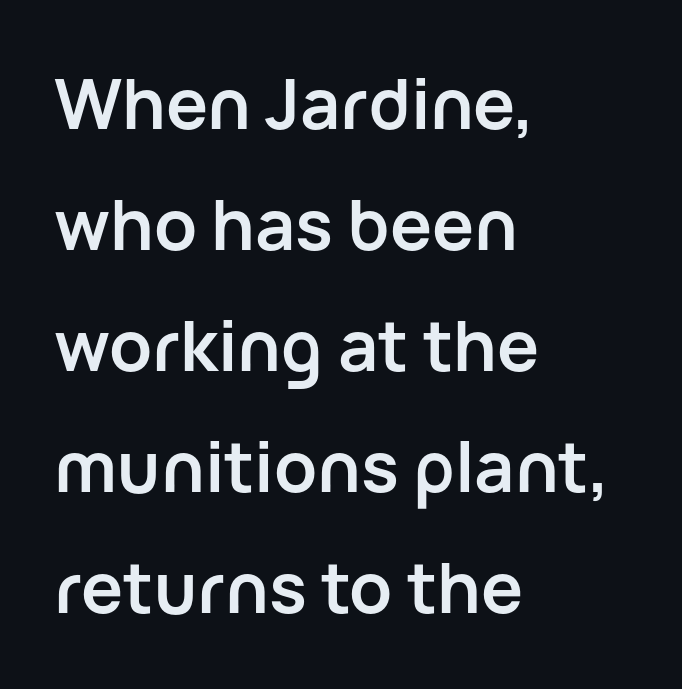
The image shows 70 px semibold sans-serif type, upright; set left-aligned, line spacing 1.73x, normal letter spacing, not underlined; low stroke contrast and a medium x-height.
